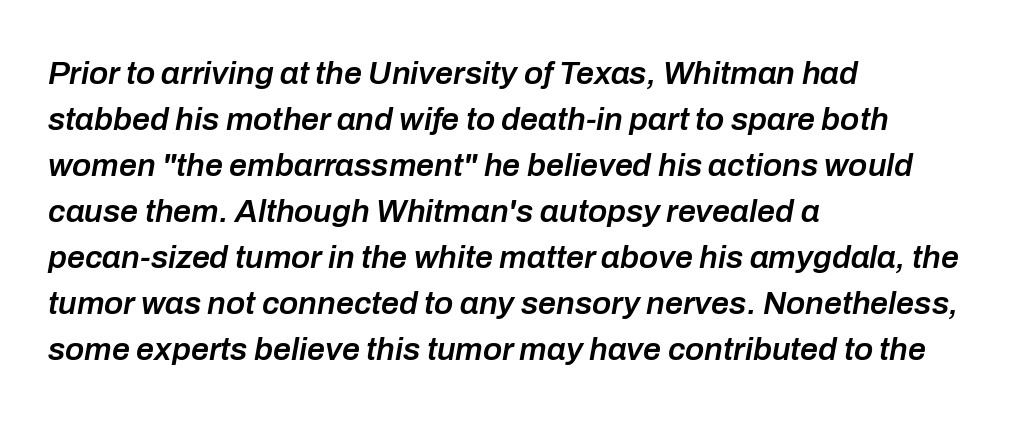
The image shows 32 px semibold type, italic (leaning right); set left-aligned, normal line spacing (1.44x), normal letter spacing, not underlined; low stroke contrast and a medium x-height.
